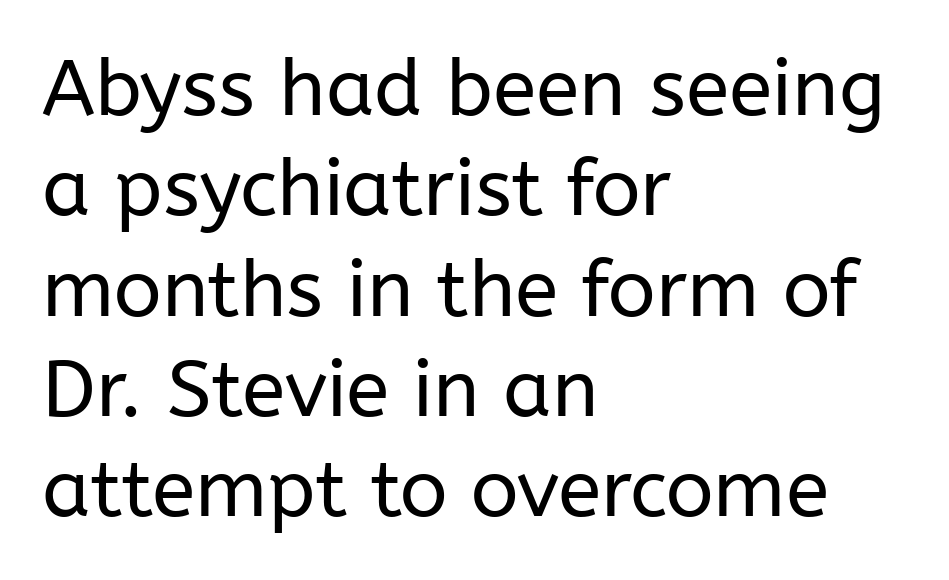
The passage shown is not underscored anywhere. The face used here is proportionally spaced, like ordinary book or web type. Students, note that the glyphs here touch the page at normal intervals. The line-height multiplier appears to be the usual default. The compositor pushed each line to the left boundary.
